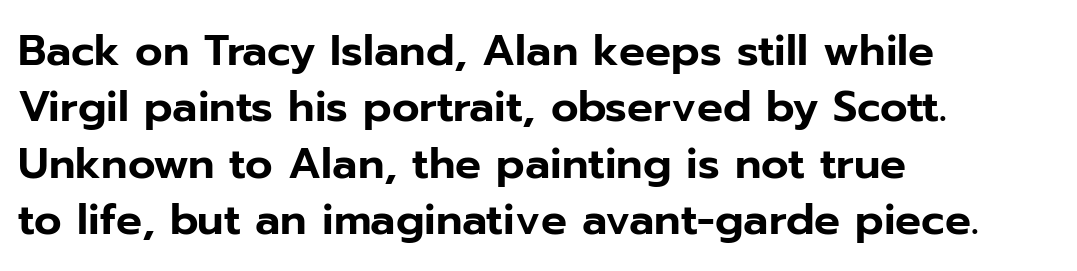
The lettering holds an erect, upright posture throughout. Does the type have serifs? No, each stem ends abruptly. Note the varied advance widths — an 'i' is clearly narrower than an 'm'. Normally led — the rows are evenly, conventionally spaced.
